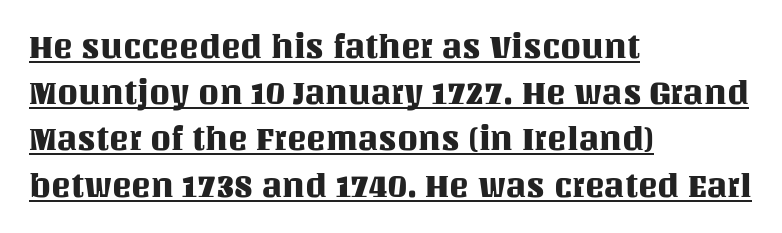
Q: Is the text italic (slanted)? A: No, it is upright.
Q: Is the text underlined? A: Yes.
Q: How is the paragraph aligned? A: Left-aligned.
Q: Is the spacing between letters normal or unusually wide? A: Normal.
Q: Is the spacing between lines tight, normal or loose? A: Normal.
Q: Width (condensed, normal, or wide)? A: Normal.
Q: Stroke contrast? A: Medium.
Q: x-height? A: Large.
Q: Monospaced? A: No.
